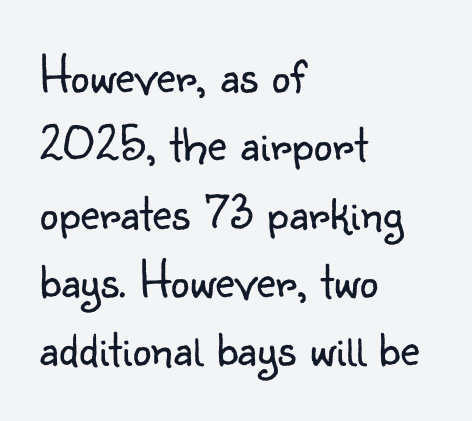
The image shows 53 px light sans-serif type, upright; set left-aligned, normal line spacing (1.29x), normal letter spacing, not underlined; low stroke contrast and a small x-height.
